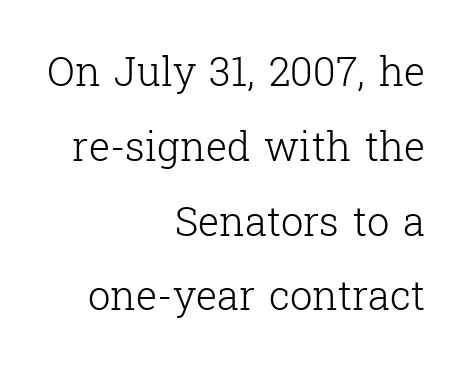
{"serif": "yes", "italic": "no", "bold": "no", "weight": "light", "width": "normal", "stroke_contrast": "low", "x_height": "medium", "monospaced": "no", "underline": "no", "align": "right", "line_spacing_ratio": 1.87, "letter_spacing": "normal", "letter_spacing_em": 0.0, "glyph_px": 40}
